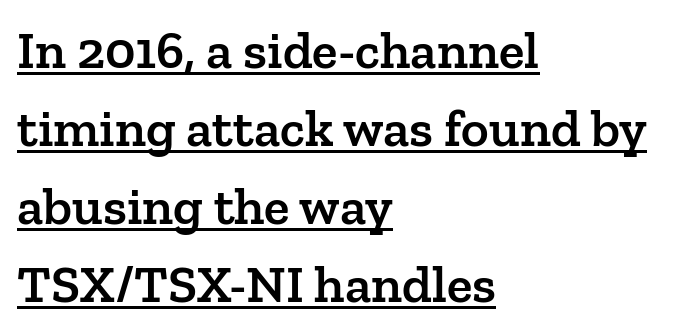
{"serif": "yes", "italic": "no", "bold": "semi", "weight": "semibold", "width": "normal", "stroke_contrast": "low", "x_height": "medium", "monospaced": "no", "underline": "yes", "align": "left", "line_spacing": "normal", "line_spacing_ratio": 1.47, "letter_spacing": "normal", "letter_spacing_em": 0.0, "glyph_px": 53}
